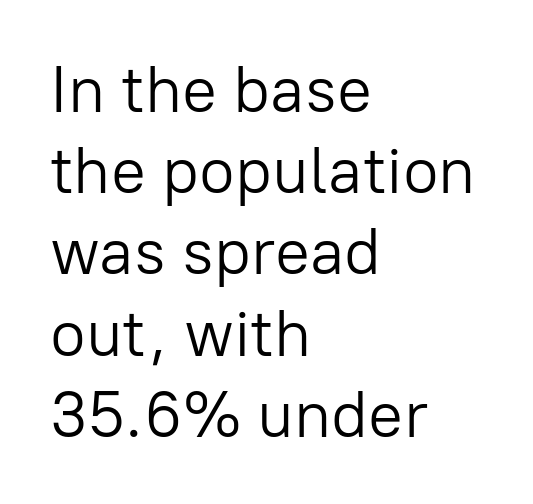
{"serif": "no", "italic": "no", "bold": "no", "weight": "light", "width": "normal", "stroke_contrast": "low", "x_height": "medium", "monospaced": "no", "underline": "no", "align": "left", "line_spacing": "normal", "line_spacing_ratio": 1.25, "letter_spacing": "normal", "letter_spacing_em": 0.0, "glyph_px": 65}
